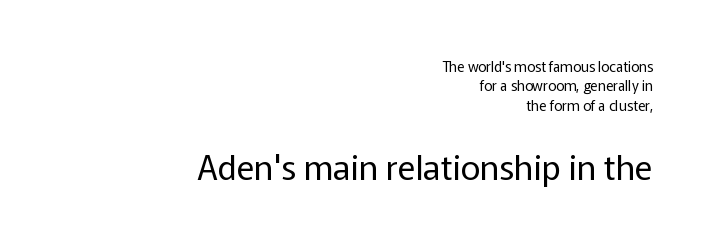
Q: Is the text bold? A: No.
Q: Is the text italic (slanted)? A: No, it is upright.
Q: Is the typeface a serif or a sans-serif typeface? A: Sans-serif.
Q: Is the text underlined? A: No.
Q: How is the paragraph aligned? A: Right-aligned.
Q: Is the spacing between letters normal or unusually wide? A: Normal.
Q: Is the spacing between lines tight, normal or loose? A: Normal.
Q: Which block of text is set in a larger size, the first (top) or the second (bottom)? A: The second (bottom) one.
Q: Width (condensed, normal, or wide)? A: Normal.
Q: Stroke contrast? A: Low.
Q: x-height? A: Medium.
Q: Monospaced? A: No.
